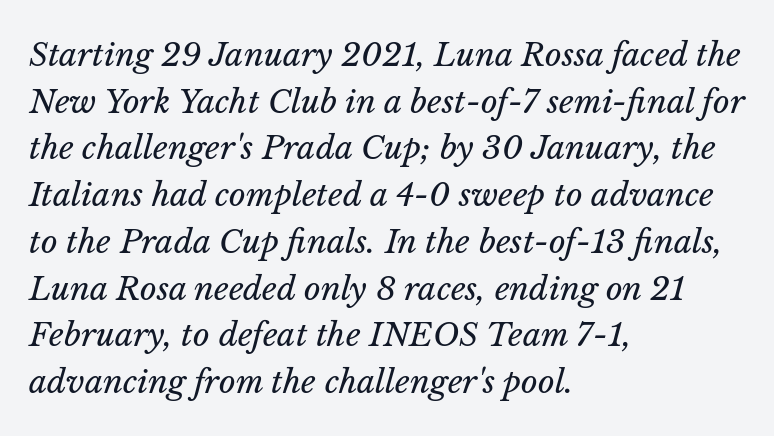
{"italic": "yes", "lean": "right", "slant_degrees": 14, "bold": "no", "weight": "regular", "width": "normal", "stroke_contrast": "low", "x_height": "medium", "monospaced": "no", "underline": "no", "align": "left", "line_spacing": "normal", "line_spacing_ratio": 1.46, "letter_spacing": "normal", "letter_spacing_em": 0.0, "glyph_px": 32}
